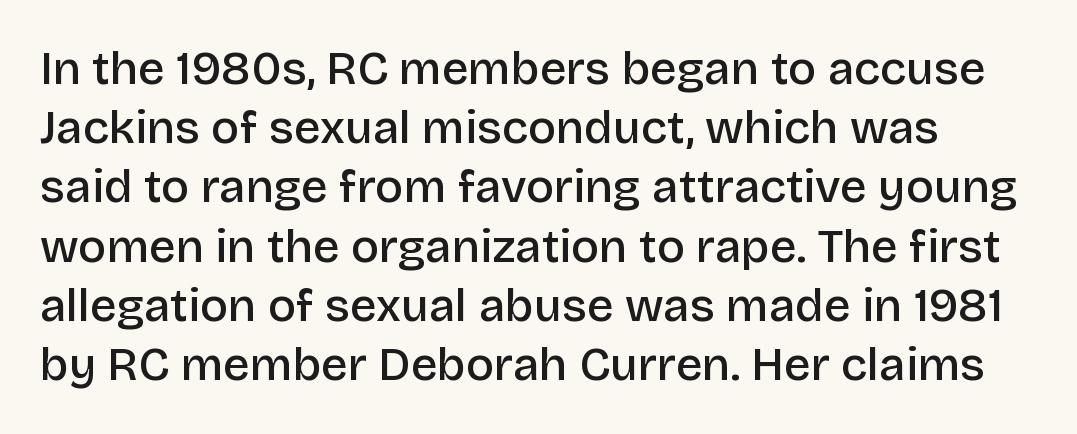
{"serif": "no", "italic": "no", "bold": "semi", "weight": "semibold", "width": "normal", "stroke_contrast": "low", "x_height": "large", "monospaced": "no", "underline": "no", "line_spacing": "normal", "line_spacing_ratio": 1.26, "letter_spacing": "normal", "letter_spacing_em": 0.0, "glyph_px": 47}
